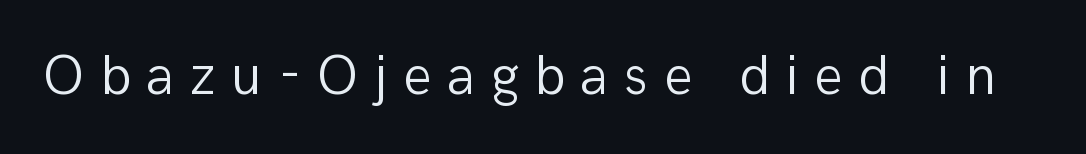
{"serif": "no", "italic": "no", "bold": "no", "weight": "light", "width": "normal", "stroke_contrast": "low", "x_height": "medium", "monospaced": "no", "underline": "no", "letter_spacing": "wide", "letter_spacing_em": 0.27, "glyph_px": 57}
